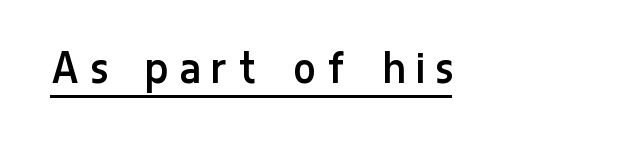
Are there feet on the stems? There aren't — it's a sans. Words appear elongated and porous because spacing is wide. The typesetter has applied underlining to the passage shown. The font's upright variant was chosen for this text.
